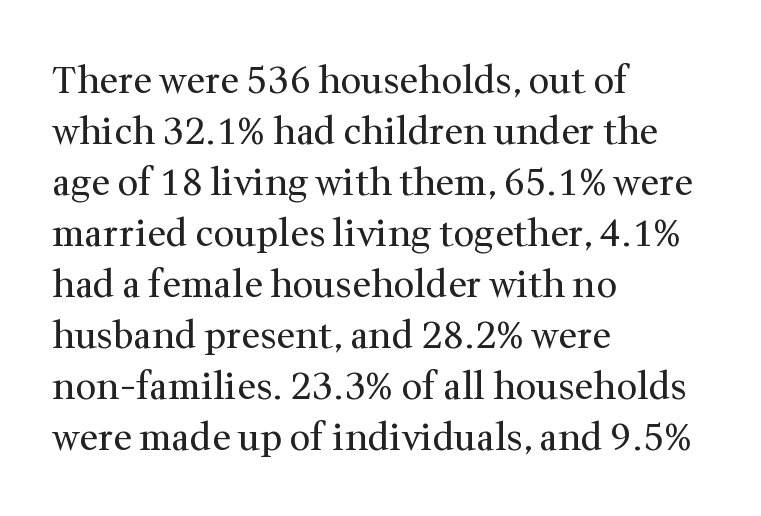
Q: Is the text bold? A: No.
Q: Is the text italic (slanted)? A: No, it is upright.
Q: Is the typeface a serif or a sans-serif typeface? A: Serif.
Q: Is the text underlined? A: No.
Q: How is the paragraph aligned? A: Left-aligned.
Q: Is the spacing between letters normal or unusually wide? A: Normal.
Q: Is the spacing between lines tight, normal or loose? A: Normal.
Q: Width (condensed, normal, or wide)? A: Normal.
Q: Stroke contrast? A: Medium.
Q: x-height? A: Medium.
Q: Monospaced? A: No.
